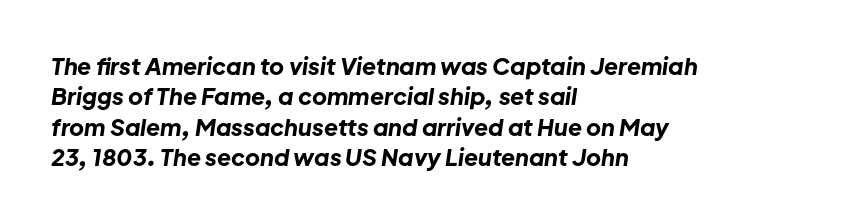
The letters are bold, with thick, heavy strokes. There's an unmistakable incline to the writing here. The paragraph has a hard left edge and a soft right edge. How would I describe the line gaps? Plain and ordinary. Quick note: underline off.
